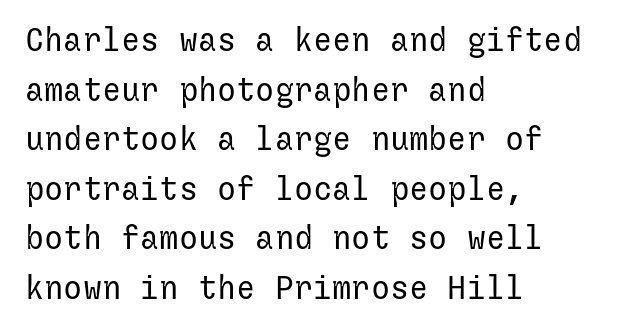
The image shows 32 px regular-weight sans-serif type, upright; set left-aligned, normal line spacing (1.55x), normal letter spacing, not underlined; low stroke contrast and a medium x-height.
